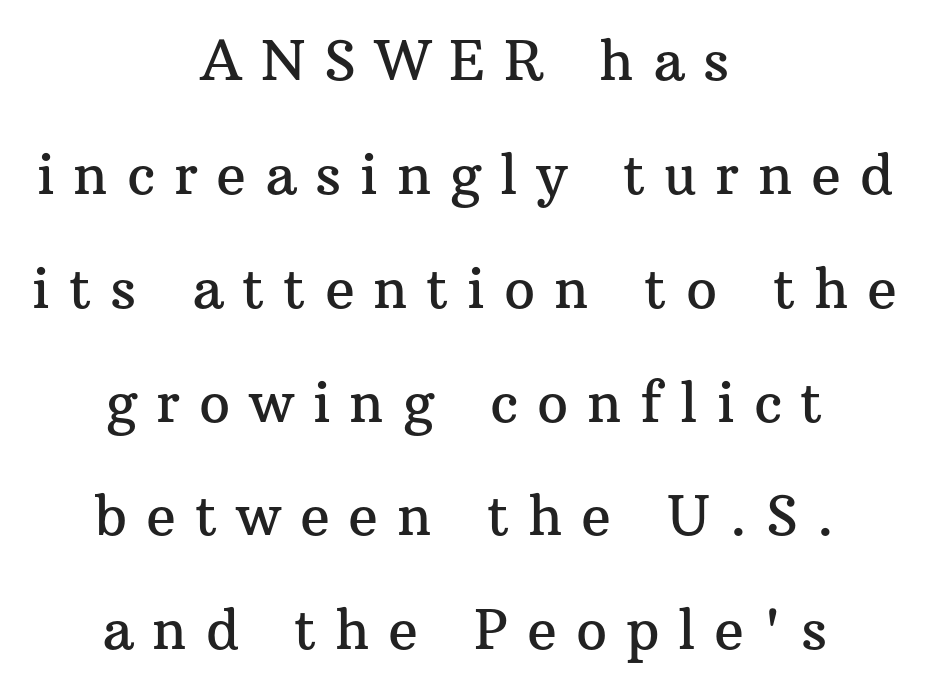
{"serif": "yes", "italic": "no", "width": "normal", "stroke_contrast": "medium", "x_height": "medium", "monospaced": "no", "underline": "no", "align": "center", "line_spacing": "loose", "line_spacing_ratio": 2.07, "letter_spacing": "wide", "letter_spacing_em": 0.34, "glyph_px": 55}
